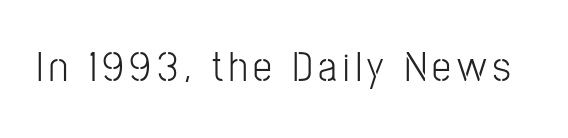
The passage shown is typed in a proportional face where columns would drift. Serifs: no, the terminals of the letterforms are clean. Vertical strokes here are truly vertical. The zone under the glyphs is completely vacant.
